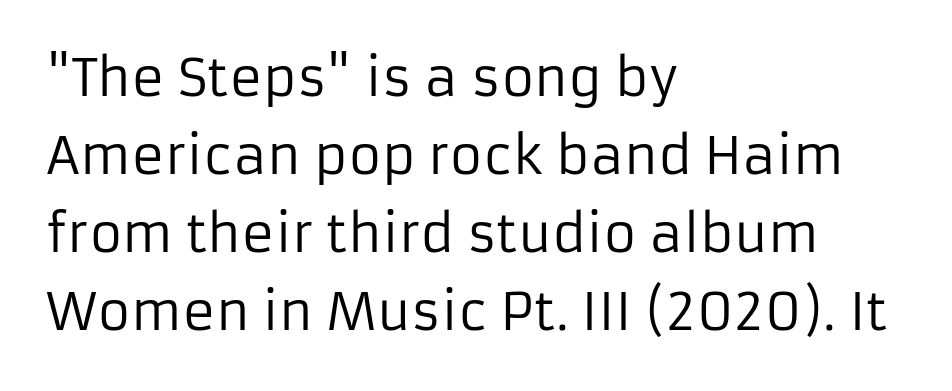
Stems and bowls with no extra thickness — not bold. Underline: absent. Where is the straight margin? On the left. The text was rendered using a sans face with plain stroke endings. Upright lettering throughout.
